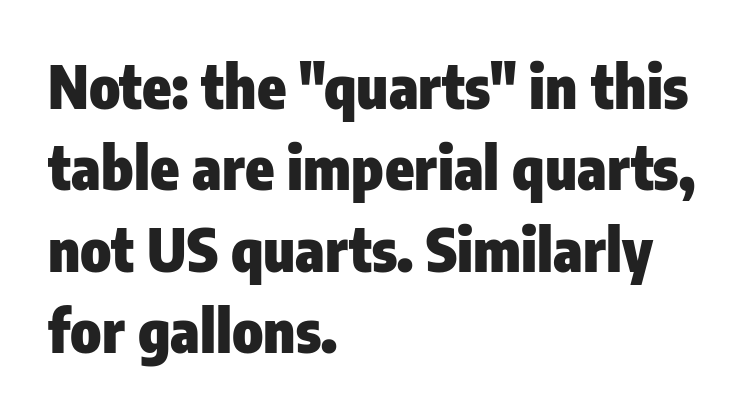
Q: Is the text bold? A: Yes.
Q: Is the text italic (slanted)? A: No, it is upright.
Q: Is the typeface a serif or a sans-serif typeface? A: Sans-serif.
Q: Is the text underlined? A: No.
Q: How is the paragraph aligned? A: Left-aligned.
Q: Is the spacing between letters normal or unusually wide? A: Normal.
Q: Is the spacing between lines tight, normal or loose? A: Normal.
Q: Width (condensed, normal, or wide)? A: Condensed.
Q: Stroke contrast? A: Low.
Q: x-height? A: Medium.
Q: Monospaced? A: No.
